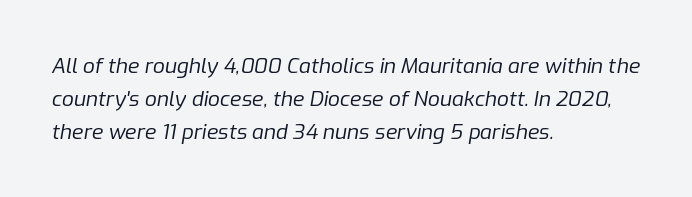
{"italic": "yes", "lean": "right", "slant_degrees": 9, "bold": "no", "underline": "no", "align": "left", "line_spacing": "normal", "line_spacing_ratio": 1.57, "letter_spacing": "normal", "letter_spacing_em": 0.0, "glyph_px": 21}
